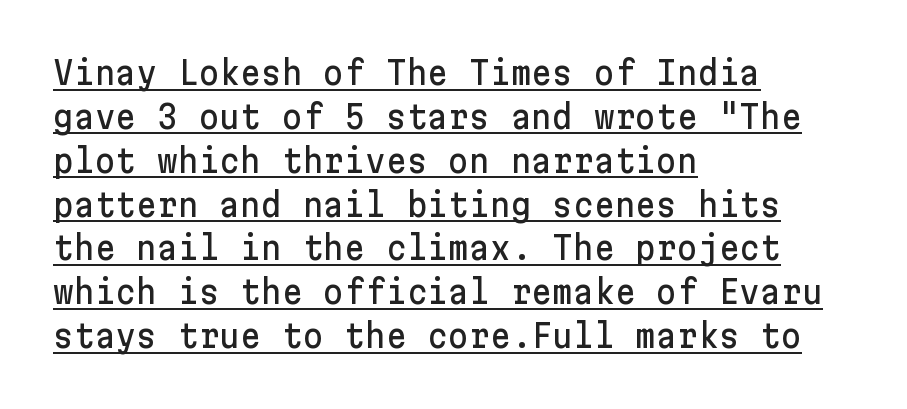
{"serif": "no", "italic": "no", "width": "normal", "stroke_contrast": "low", "x_height": "medium", "underline": "yes", "align": "left", "line_spacing": "normal", "line_spacing_ratio": 1.37, "letter_spacing": "normal", "letter_spacing_em": 0.0, "glyph_px": 32}
